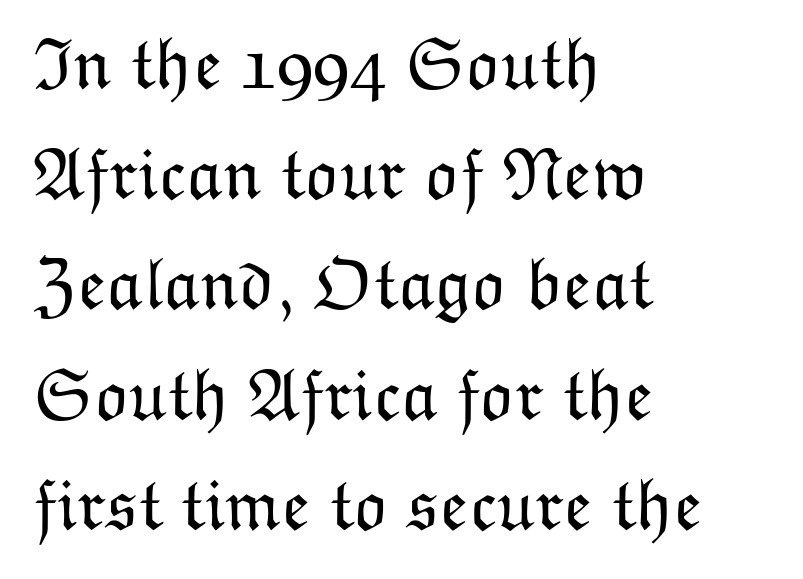
The typography opts for an upright posture over an oblique one. Any mark beneath the type? The region is blank. Vertically, the passage feels balanced, rows spaced as you'd expect. No letter is thick-stroked: the sample isn't bold.
